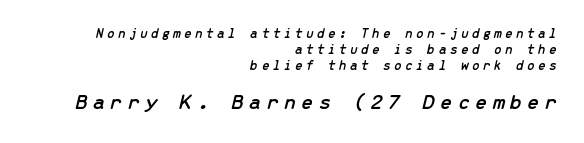
Q: Is the text italic (slanted)? A: Yes, it leans right by about 13 degrees.
Q: Is the text underlined? A: No.
Q: How is the paragraph aligned? A: Right-aligned.
Q: Is the spacing between letters normal or unusually wide? A: Unusually wide.
Q: Is the spacing between lines tight, normal or loose? A: Tight.
Q: Which block of text is set in a larger size, the first (top) or the second (bottom)? A: The second (bottom) one.
